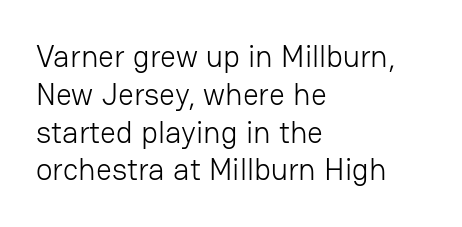
The image shows 31 px light sans-serif type, upright; set left-aligned, line spacing 1.22x, normal letter spacing, not underlined; low stroke contrast and a medium x-height.
